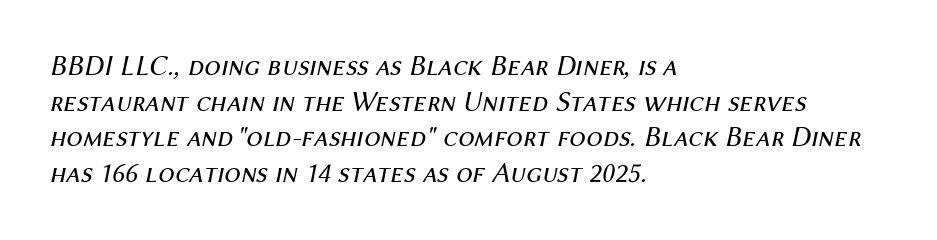
The face used here is proportionally spaced, like ordinary book or web type. The gaps between neighbouring characters are ordinary and unremarkable. The space beneath each line is pristine and unruled. The font's italic variant was chosen for this text.
